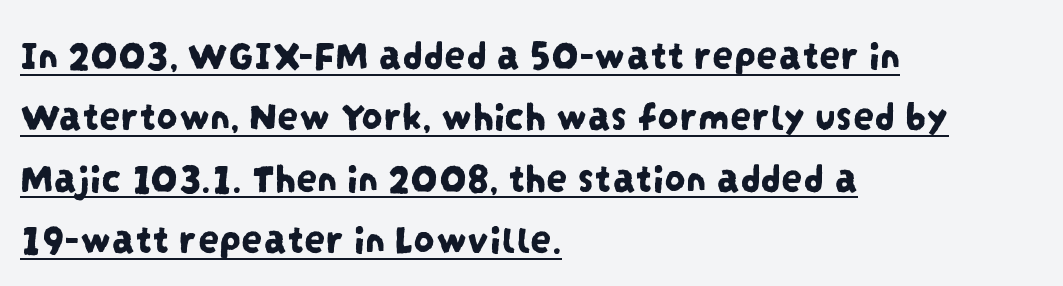
The image shows 42 px condensed sans-serif type; set left-aligned, normal line spacing (1.46x), normal letter spacing, underlined; low stroke contrast and a large x-height.
